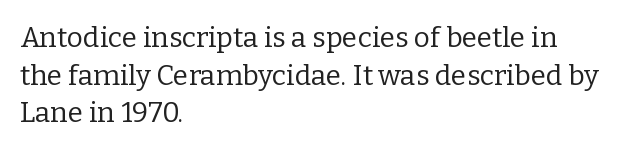
{"serif": "yes", "italic": "no", "bold": "no", "weight": "regular", "width": "normal", "stroke_contrast": "low", "x_height": "medium", "monospaced": "no", "underline": "no", "align": "left", "line_spacing": "normal", "line_spacing_ratio": 1.34, "letter_spacing": "normal", "letter_spacing_em": 0.0, "glyph_px": 28}
